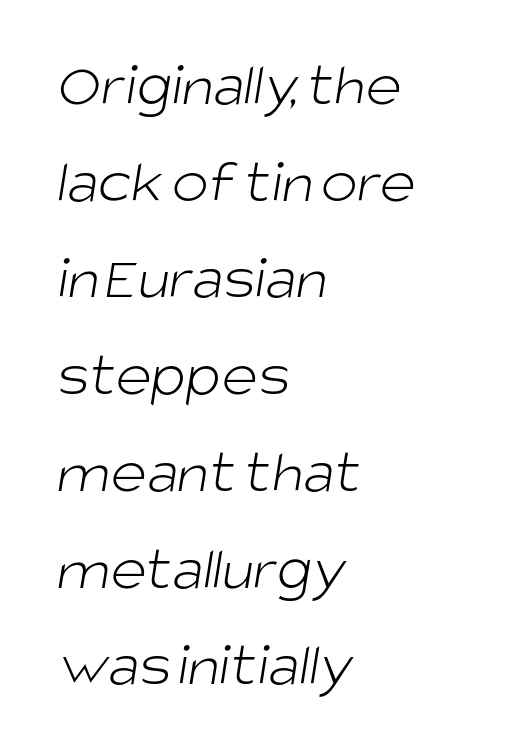
The image shows 62 px light sans-serif type; set left-aligned, normal line spacing (1.56x), normal letter spacing, not underlined; low stroke contrast and a large x-height.
